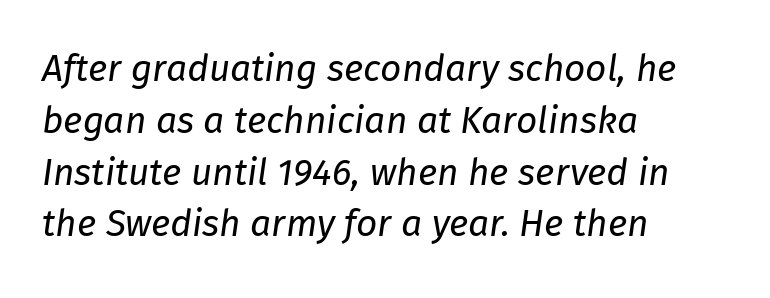
{"italic": "yes", "lean": "right", "slant_degrees": 8, "bold": "no", "weight": "regular", "width": "normal", "stroke_contrast": "low", "x_height": "medium", "monospaced": "no", "underline": "no", "align": "left", "line_spacing": "normal", "line_spacing_ratio": 1.4, "letter_spacing": "normal", "letter_spacing_em": 0.0, "glyph_px": 37}
